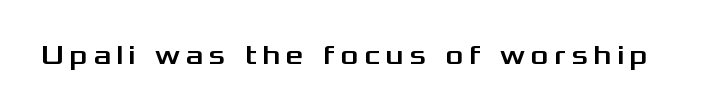
Q: Is the text italic (slanted)? A: No, it is upright.
Q: Is the typeface a serif or a sans-serif typeface? A: Sans-serif.
Q: Is the text underlined? A: No.
Q: Width (condensed, normal, or wide)? A: Wide.
Q: Stroke contrast? A: Medium.
Q: x-height? A: Medium.
Q: Monospaced? A: No.
